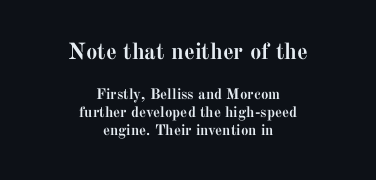
The image shows 23 px bold type, upright; set centered, line spacing 1.2x, normal letter spacing, not underlined; the first (top) block is 1.53x larger.
